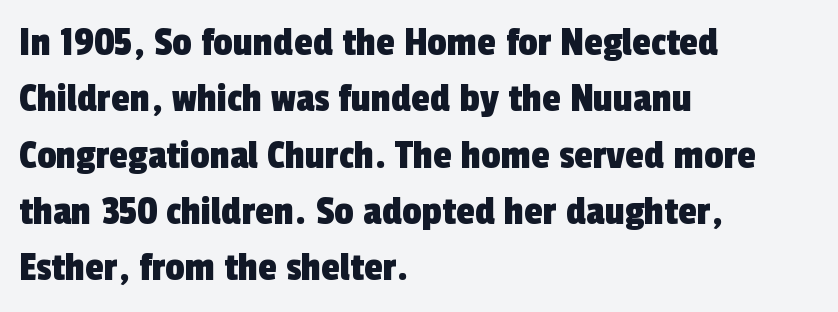
{"serif": "no", "width": "condensed", "x_height": "medium", "monospaced": "no", "underline": "no", "align": "left", "line_spacing": "normal", "line_spacing_ratio": 1.31, "letter_spacing": "normal", "letter_spacing_em": 0.0, "glyph_px": 43}
